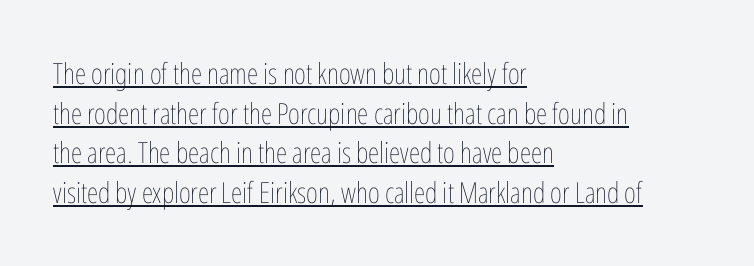
Q: Is the text bold? A: No.
Q: Is the text italic (slanted)? A: No, it is upright.
Q: Is the text underlined? A: Yes.
Q: How is the paragraph aligned? A: Left-aligned.
Q: Is the spacing between letters normal or unusually wide? A: Normal.
Q: Is the spacing between lines tight, normal or loose? A: Normal.
Q: Width (condensed, normal, or wide)? A: Condensed.
Q: Stroke contrast? A: Low.
Q: x-height? A: Medium.
Q: Monospaced? A: No.
